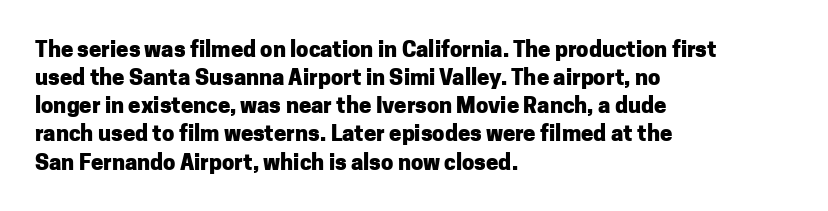
Q: Is the text bold? A: Yes.
Q: Is the text italic (slanted)? A: No, it is upright.
Q: Is the text underlined? A: No.
Q: How is the paragraph aligned? A: Left-aligned.
Q: Is the spacing between letters normal or unusually wide? A: Normal.
Q: Is the spacing between lines tight, normal or loose? A: Normal.
